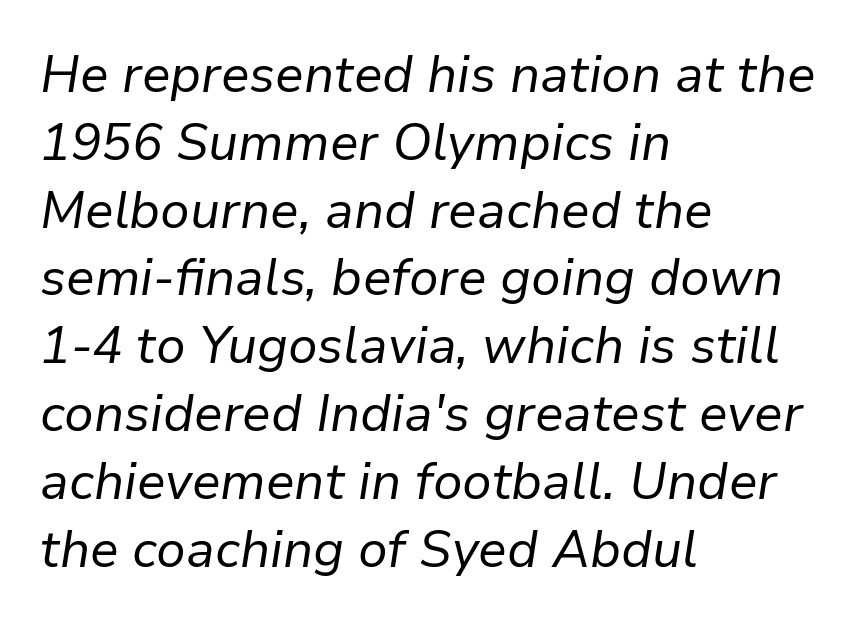
The image shows 51 px regular-weight type, italic (leaning right); set left-aligned, normal line spacing (1.33x), normal letter spacing, not underlined; low stroke contrast and a medium x-height.
